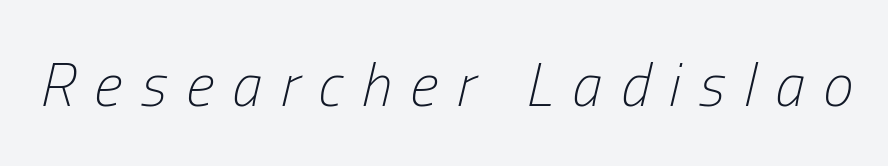
The image shows 61 px light, condensed type, italic (leaning right); set unusually wide letter spacing (+0.31 em), not underlined; low stroke contrast and a medium x-height.
